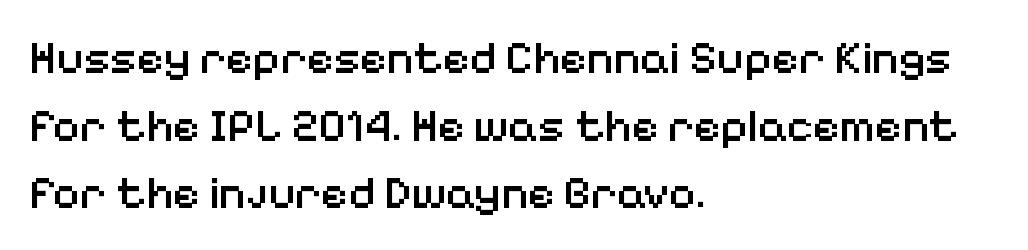
{"serif": "no", "italic": "no", "bold": "semi", "weight": "semibold", "width": "normal", "stroke_contrast": "low", "x_height": "medium", "monospaced": "no", "underline": "no", "align": "left", "line_spacing": "normal", "line_spacing_ratio": 1.47, "letter_spacing": "normal", "letter_spacing_em": 0.0, "glyph_px": 46}
